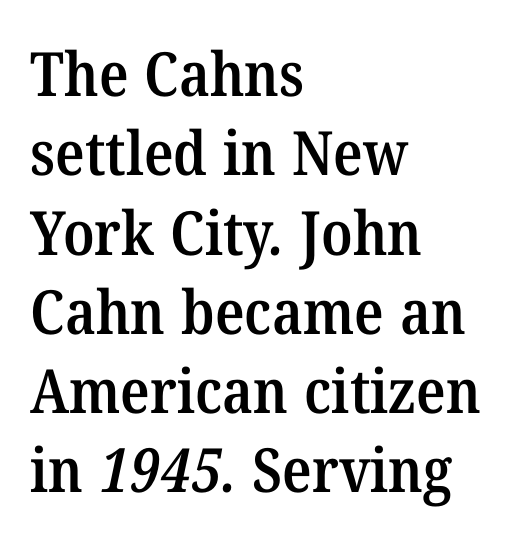
Q: Is the text bold? A: Semi-bold.
Q: Is the typeface a serif or a sans-serif typeface? A: Serif.
Q: Is the text underlined? A: No.
Q: How is the paragraph aligned? A: Left-aligned.
Q: Is the spacing between letters normal or unusually wide? A: Normal.
Q: Is the spacing between lines tight, normal or loose? A: Normal.
Q: Width (condensed, normal, or wide)? A: Normal.
Q: Stroke contrast? A: Medium.
Q: x-height? A: Medium.
Q: Monospaced? A: No.
